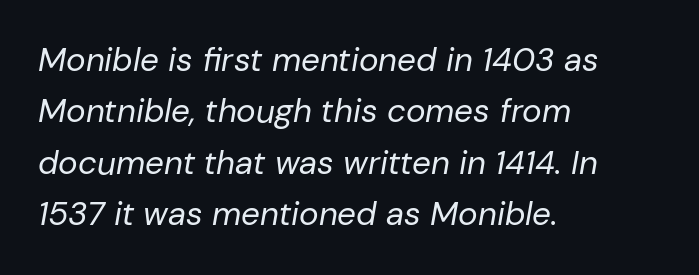
Q: Is the text bold? A: No.
Q: Is the text italic (slanted)? A: Yes, it leans right by about 10 degrees.
Q: Is the text underlined? A: No.
Q: How is the paragraph aligned? A: Left-aligned.
Q: Is the spacing between letters normal or unusually wide? A: Normal.
Q: Is the spacing between lines tight, normal or loose? A: Normal.
Q: Width (condensed, normal, or wide)? A: Normal.
Q: Stroke contrast? A: Low.
Q: x-height? A: Medium.
Q: Monospaced? A: No.
